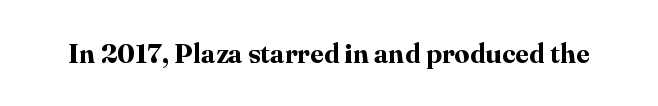
{"italic": "no", "bold": "yes", "underline": "no", "letter_spacing": "normal", "letter_spacing_em": 0.0, "glyph_px": 27}
